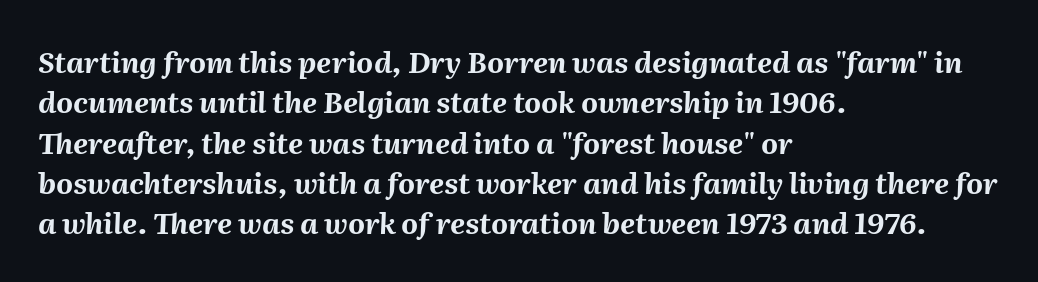
These lines are rendered in a variable-pitch font. Observe the ordinary spacing: letters are neighbours, not strangers. If you measured baseline to baseline, you'd find a middling distance. The sample has been set heavy, in full bold. Italic? Definitely — the glyphs are oblique. Each row of text sits above clean, open space.
